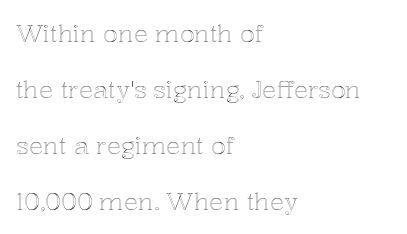
The passage shown stacks its lines with a broad gap. A roman cut, with each character standing at attention. What stands out about the letter spacing? Nothing — it is the standard amount. Reading down the block, your eye returns to a fixed left position each line. Clear beneath every line of the passage.
